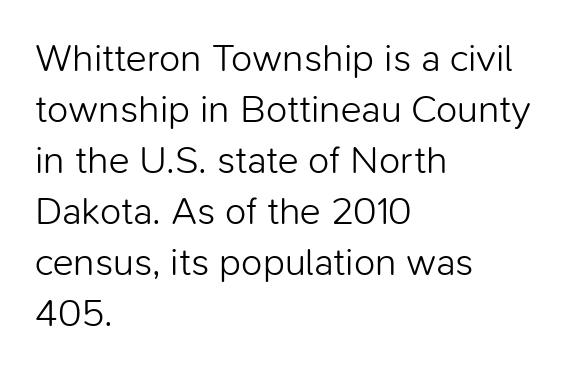
{"serif": "no", "italic": "no", "bold": "no", "weight": "light", "width": "normal", "stroke_contrast": "low", "x_height": "medium", "monospaced": "no", "underline": "no", "align": "left", "line_spacing": "normal", "line_spacing_ratio": 1.31, "letter_spacing": "normal", "letter_spacing_em": 0.0, "glyph_px": 39}
